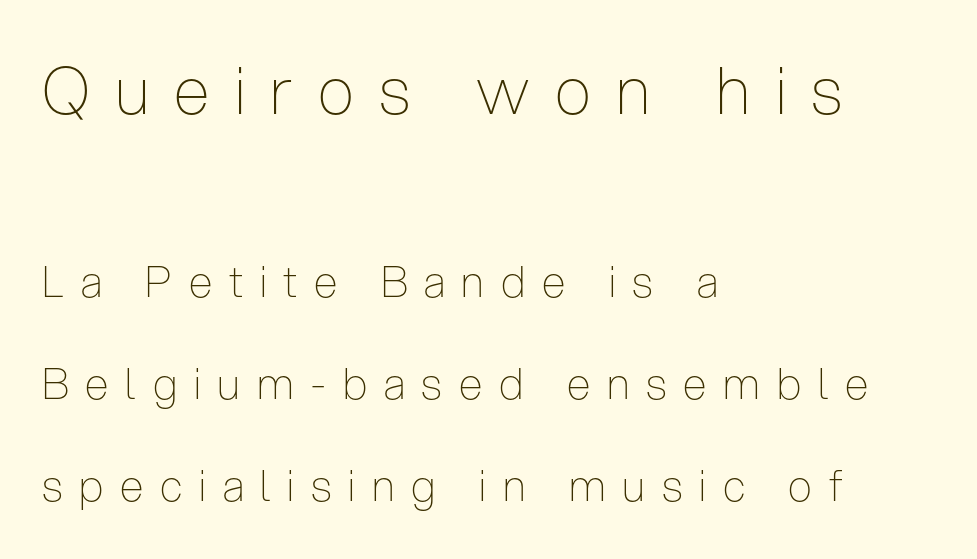
The image shows 65 px thin, condensed sans-serif type, upright; set left-aligned, loose line spacing (2.38x), unusually wide letter spacing (+0.39 em), not underlined; the first (top) block is 1.51x larger; low stroke contrast and a medium x-height.
